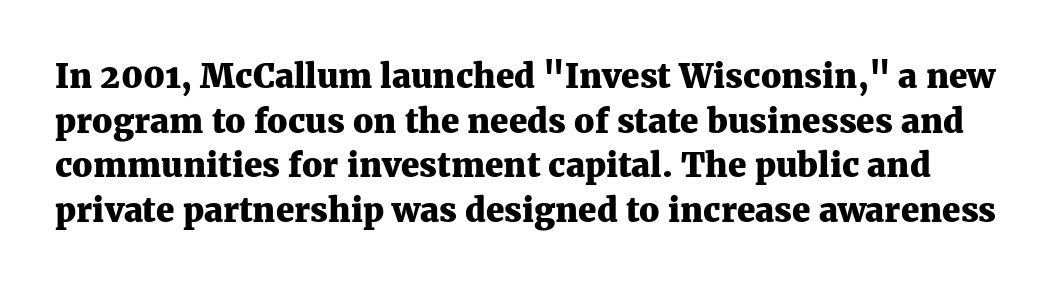
{"serif": "yes", "italic": "no", "bold": "yes", "weight": "heavy", "width": "normal", "stroke_contrast": "medium", "x_height": "medium", "monospaced": "no", "underline": "no", "line_spacing": "normal", "line_spacing_ratio": 1.35, "letter_spacing": "normal", "letter_spacing_em": 0.0, "glyph_px": 33}
